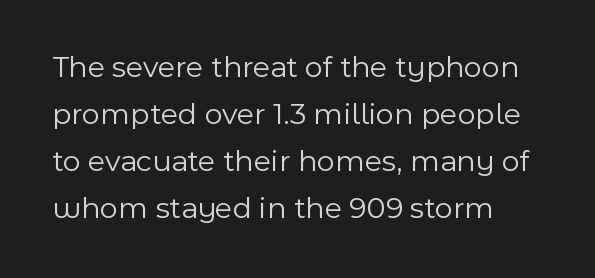
Upright lettering throughout. Default kerning and tracking; the words read as compact shapes. The glyphs in this specimen are sans serif. Glance below the letters and you will spot only blank space. A typesetter would call this proportional, since set widths differ per character.
